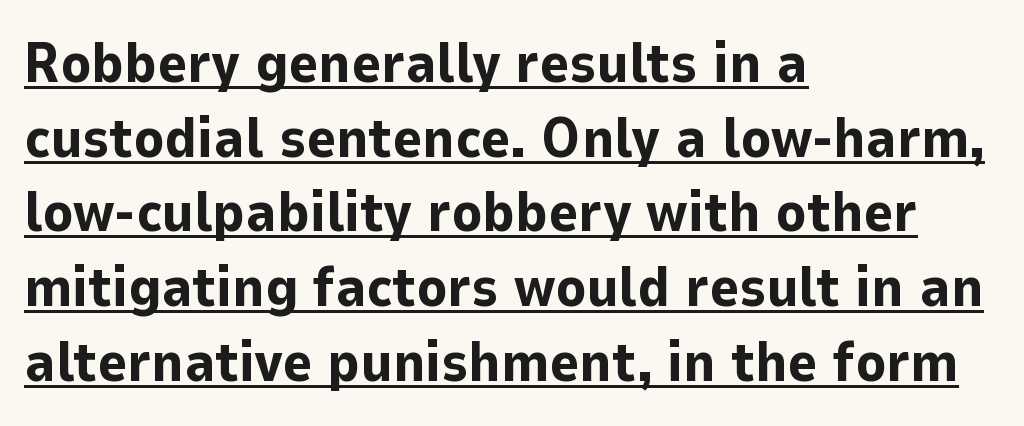
Does the leading feel generous? No, just average. The characters look thick and weighty, a clear bold. The lettering is marked with a stroke running underneath it. The letters sit at their default tracking, neither squeezed nor spread. Think of a printed novel: that variable character pitch is what you see here. This sample is left-justified, so line endings fall wherever the words run out.
